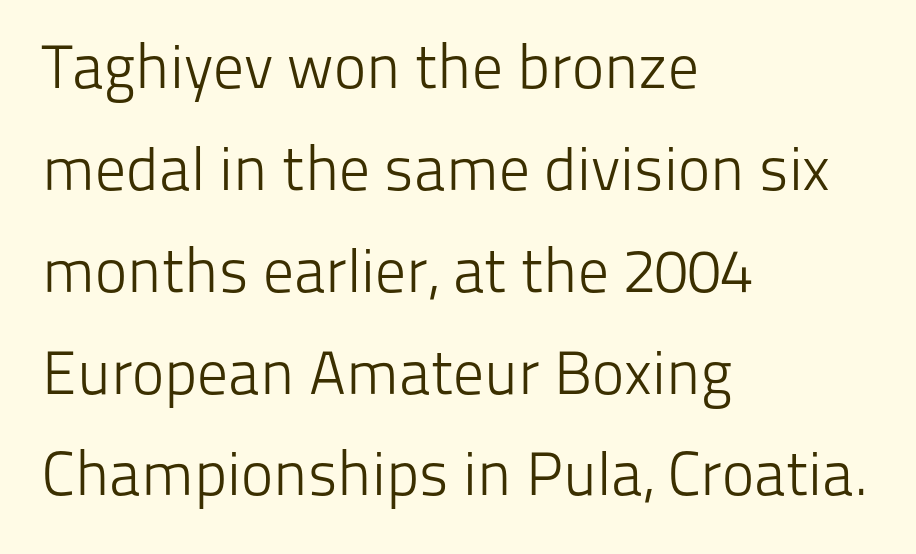
The image shows 61 px light sans-serif type, upright; set left-aligned, normal line spacing (1.67x), normal letter spacing, not underlined; low stroke contrast and a medium x-height.
